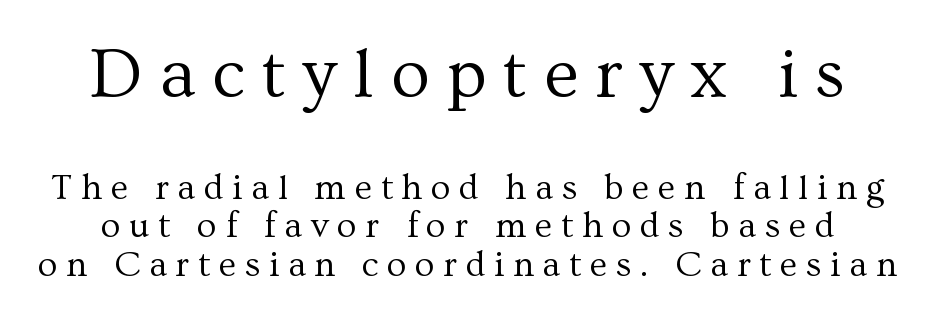
Spacing verdict: proportional, widths tailored to each character. Honestly, the rows look squashed on top of each other. On a weight scale, this lands at 450 or below. These two chunks differ in scale, with the top chunk taking the larger measure.
